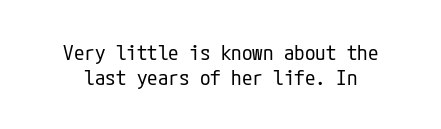
The image shows 21 px text type, upright; set line spacing 1.19x, normal letter spacing, not underlined.
